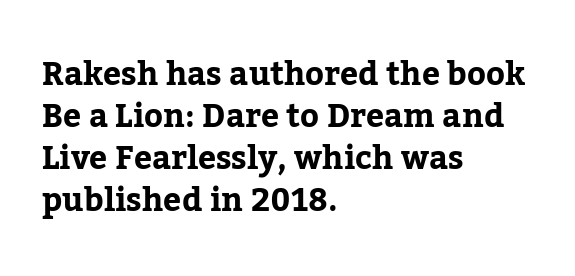
Q: Is the text bold? A: Yes.
Q: Is the text italic (slanted)? A: No, it is upright.
Q: Is the typeface a serif or a sans-serif typeface? A: Serif.
Q: Is the text underlined? A: No.
Q: How is the paragraph aligned? A: Left-aligned.
Q: Is the spacing between letters normal or unusually wide? A: Normal.
Q: Is the spacing between lines tight, normal or loose? A: Normal.
Q: Width (condensed, normal, or wide)? A: Normal.
Q: Stroke contrast? A: Low.
Q: x-height? A: Medium.
Q: Monospaced? A: No.
